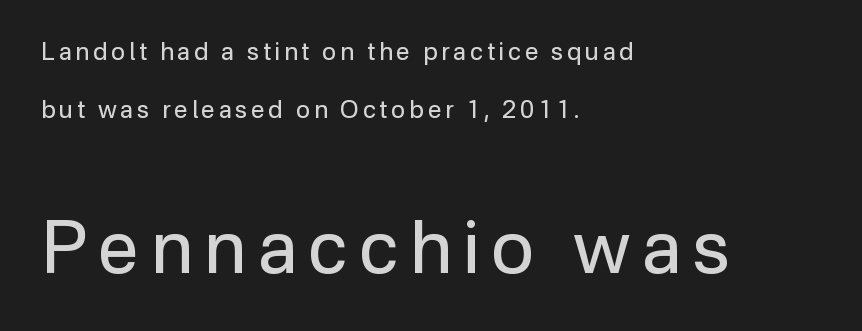
{"serif": "no", "italic": "no", "bold": "no", "weight": "regular", "width": "normal", "stroke_contrast": "low", "x_height": "medium", "monospaced": "no", "underline": "no", "align": "left", "line_spacing": "loose", "line_spacing_ratio": 2.42, "larger_block": "second", "size_ratio": 3.04, "glyph_px": 73}
